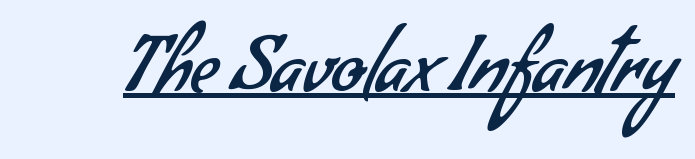
Note the varied advance widths — an 'i' is clearly narrower than an 'm'. Is this a heavy cut? Hardly; it is regular or lighter. Are there feet on the stems? There aren't — it's a sans. This rendering leaves character spacing at its baseline value. Honestly, the underline is the first thing you notice here.
